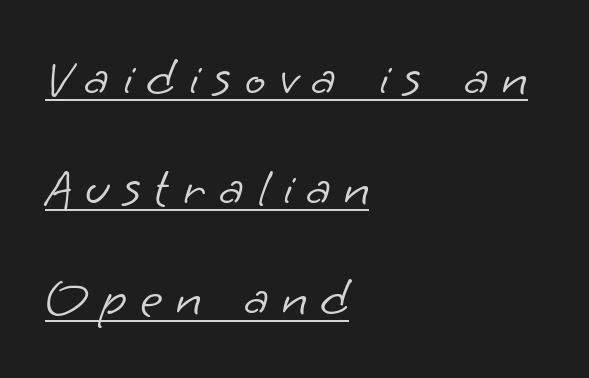
The image shows 54 px light sans-serif type; set left-aligned, loose line spacing (2.04x), unusually wide letter spacing (+0.25 em), underlined; low stroke contrast and a small x-height.
